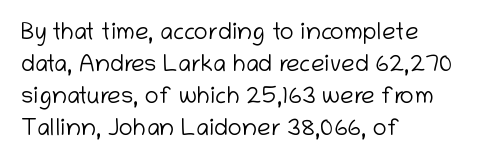
Q: Is the text bold? A: No.
Q: Is the text italic (slanted)? A: No, it is upright.
Q: Is the text underlined? A: No.
Q: How is the paragraph aligned? A: Left-aligned.
Q: Is the spacing between letters normal or unusually wide? A: Normal.
Q: Is the spacing between lines tight, normal or loose? A: Normal.
